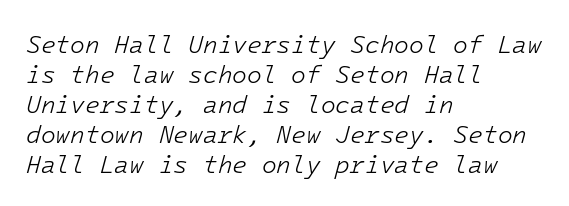
Horizontal alignment here is leftward, the default for most running prose. Each stroke keeps to a modest, everyday thickness or less. Just letters on the line, the space beneath them empty. Tracking value appears to be zero — textbook default spacing. The passage shown stacks its lines at a standard gap.
